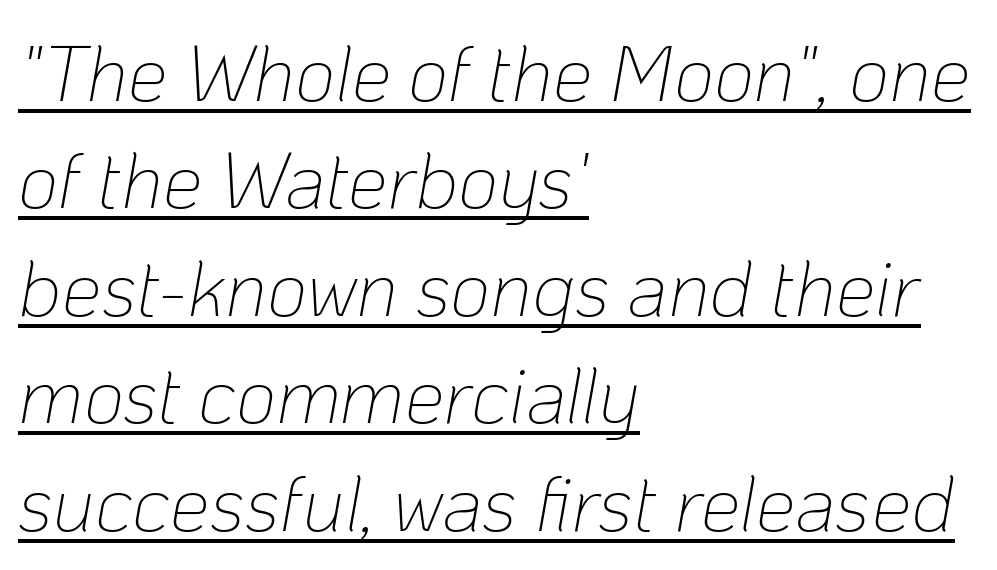
The image shows 79 px thin type, italic (leaning right); set left-aligned, normal line spacing (1.36x), normal letter spacing, underlined; low stroke contrast and a medium x-height.
